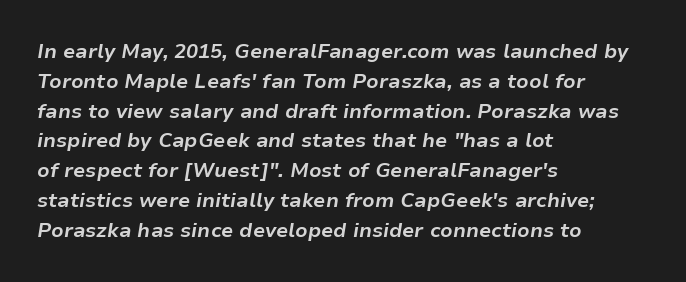
The image shows 20 px bold type, italic (leaning right); set left-aligned, normal line spacing (1.49x), normal letter spacing, not underlined.
